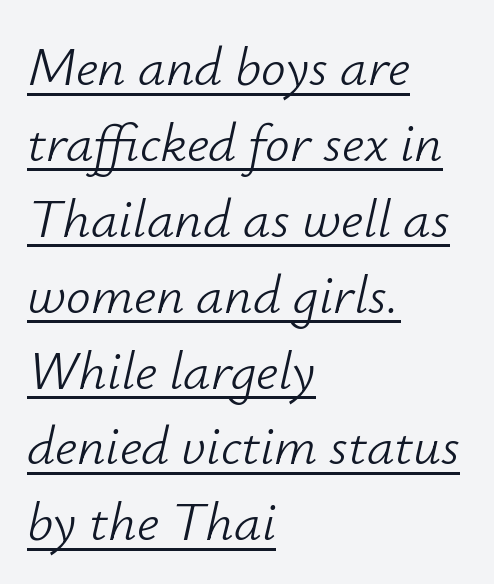
The image shows 55 px light type, italic (leaning right); set left-aligned, normal line spacing (1.38x), normal letter spacing, underlined; low stroke contrast and a small x-height.
